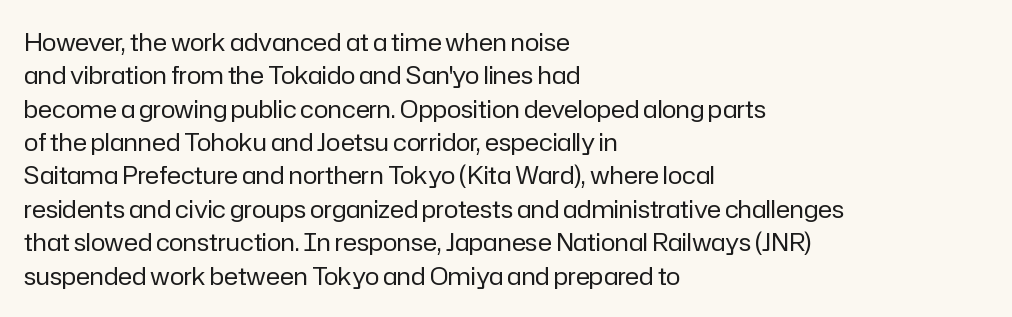
The letterforms sit at book weight or below. Posture: straight, roman, zero tilt. Tracking value appears to be zero — textbook default spacing. The passage shown stacks its lines at a standard gap. Is the block centered? No — it sits flush against the left margin. The foot of each line stays bare and open.
